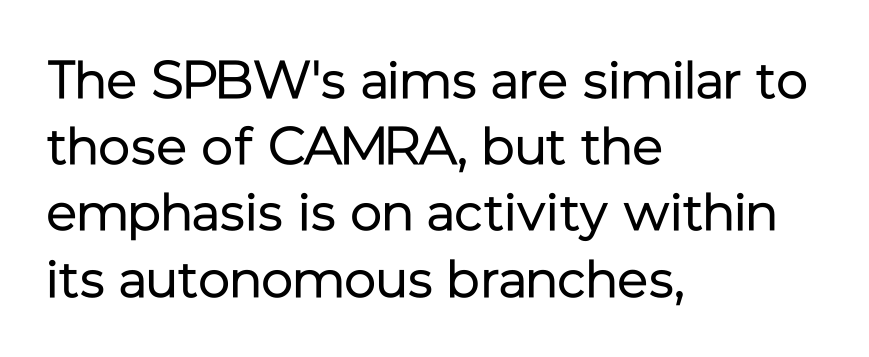
The image shows 53 px regular-weight sans-serif type, upright; set left-aligned, normal line spacing (1.25x), normal letter spacing, not underlined; low stroke contrast and a medium x-height.
